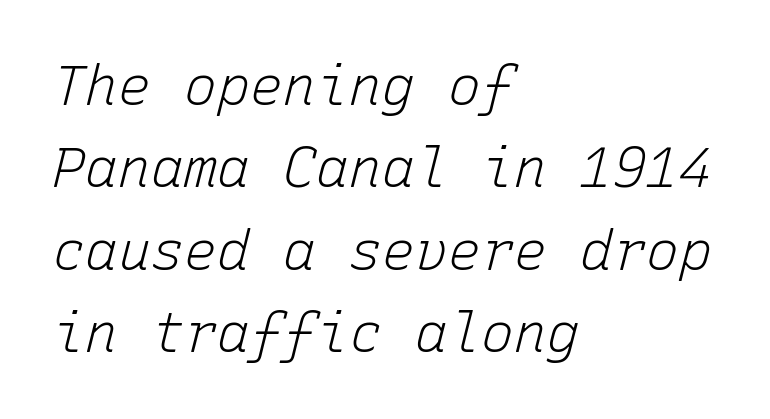
Q: Is the text bold? A: No.
Q: Is the text italic (slanted)? A: Yes, it leans right by about 15 degrees.
Q: Is the text underlined? A: No.
Q: How is the paragraph aligned? A: Left-aligned.
Q: Is the spacing between letters normal or unusually wide? A: Normal.
Q: Is the spacing between lines tight, normal or loose? A: Normal.
Q: Width (condensed, normal, or wide)? A: Normal.
Q: Stroke contrast? A: Low.
Q: x-height? A: Medium.
Q: Monospaced? A: Yes.
